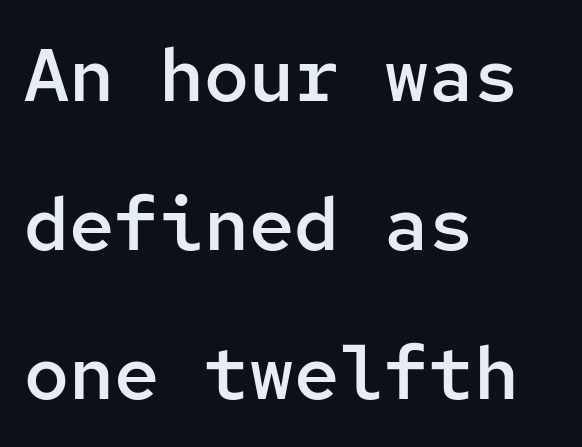
{"serif": "no", "italic": "no", "bold": "semi", "weight": "semibold", "width": "normal", "stroke_contrast": "low", "x_height": "medium", "monospaced": "yes", "underline": "no", "align": "left", "line_spacing": "loose", "line_spacing_ratio": 1.99, "letter_spacing": "normal", "letter_spacing_em": 0.0, "glyph_px": 75}
